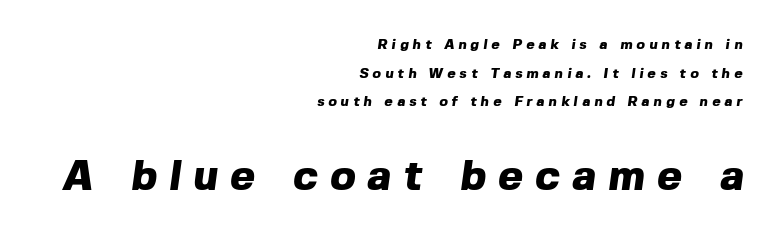
{"serif": "no", "bold": "yes", "weight": "heavy", "width": "normal", "x_height": "medium", "monospaced": "no", "underline": "no", "align": "right", "line_spacing": "loose", "line_spacing_ratio": 2.05, "letter_spacing": "wide", "letter_spacing_em": 0.3, "larger_block": "second", "size_ratio": 3.0, "glyph_px": 42}
